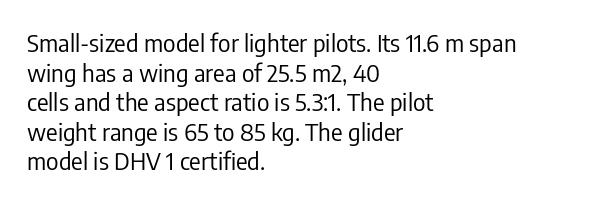
{"italic": "no", "bold": "no", "underline": "no", "align": "left", "line_spacing_ratio": 1.23, "letter_spacing": "normal", "letter_spacing_em": 0.0, "glyph_px": 24}
